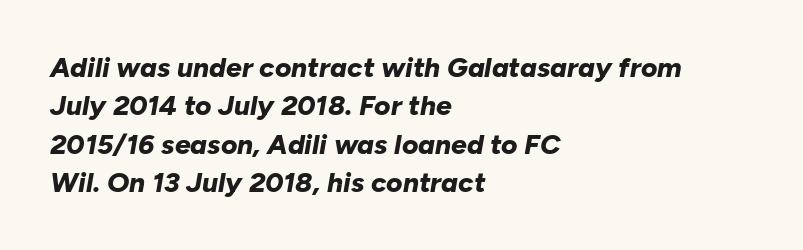
Q: Is the text bold? A: Yes.
Q: Is the text italic (slanted)? A: Yes, it leans right by about 10 degrees.
Q: Is the text underlined? A: No.
Q: How is the paragraph aligned? A: Left-aligned.
Q: Is the spacing between letters normal or unusually wide? A: Normal.
Q: Is the spacing between lines tight, normal or loose? A: Normal.
Q: Width (condensed, normal, or wide)? A: Normal.
Q: Stroke contrast? A: Low.
Q: x-height? A: Medium.
Q: Monospaced? A: No.
